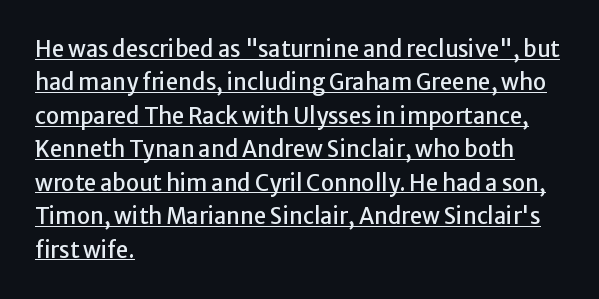
The image shows 22 px text type, upright; set left-aligned, normal line spacing (1.52x), normal letter spacing, underlined.
